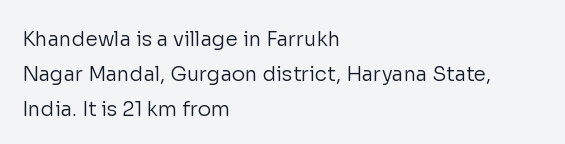
Q: Is the text bold? A: No.
Q: Is the text italic (slanted)? A: No, it is upright.
Q: Is the text underlined? A: No.
Q: How is the paragraph aligned? A: Left-aligned.
Q: Is the spacing between letters normal or unusually wide? A: Normal.
